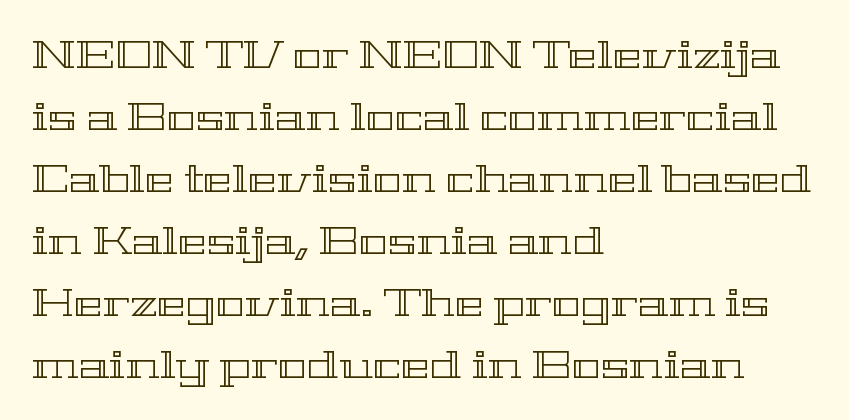
Nobody touched the tracking dial on this one. Vertical strokes here are truly vertical. The rendering uses natural spacing where letterforms have individual widths. This sample keeps an unexceptional amount of space between lines. Short and long lines alike share a common starting point at left.
